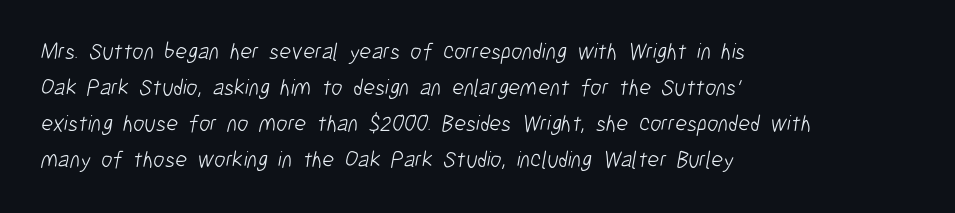
The image shows 23 px text type; set left-aligned, normal line spacing (1.57x), normal letter spacing, not underlined.
